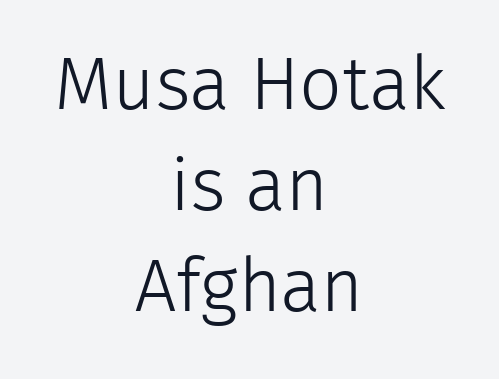
{"serif": "no", "italic": "no", "bold": "no", "weight": "light", "width": "normal", "stroke_contrast": "low", "x_height": "medium", "monospaced": "no", "underline": "no", "align": "center", "line_spacing": "normal", "line_spacing_ratio": 1.35, "letter_spacing": "normal", "letter_spacing_em": 0.0, "glyph_px": 75}
